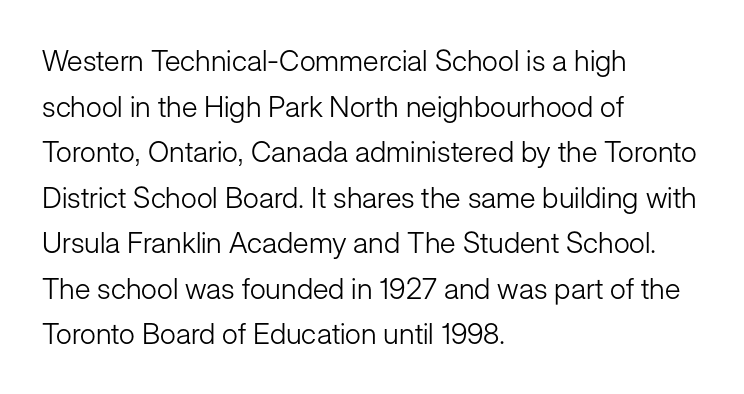
The image shows 29 px light sans-serif type, upright; set left-aligned, normal line spacing (1.57x), normal letter spacing, not underlined; low stroke contrast and a medium x-height.
